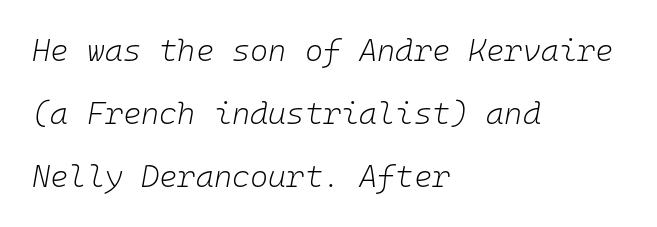
The image shows 31 px light type, italic (leaning right), monospaced; set left-aligned, loose line spacing (2.03x), normal letter spacing, not underlined; low stroke contrast and a medium x-height.
